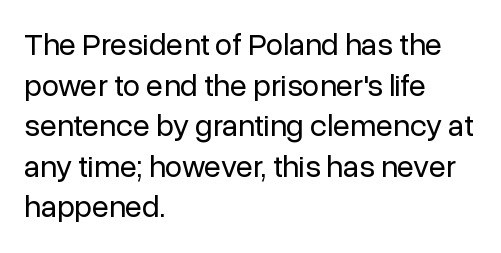
The image shows 31 px regular-weight sans-serif type, upright; set left-aligned, normal line spacing (1.31x), normal letter spacing, not underlined; low stroke contrast and a medium x-height.
